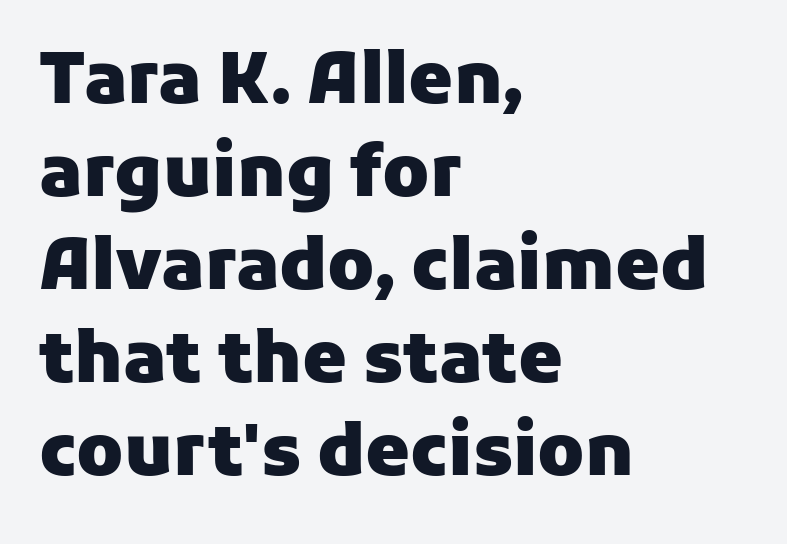
The image shows 71 px heavy sans-serif type, upright; set left-aligned, normal line spacing (1.31x), normal letter spacing, not underlined; low stroke contrast and a medium x-height.
